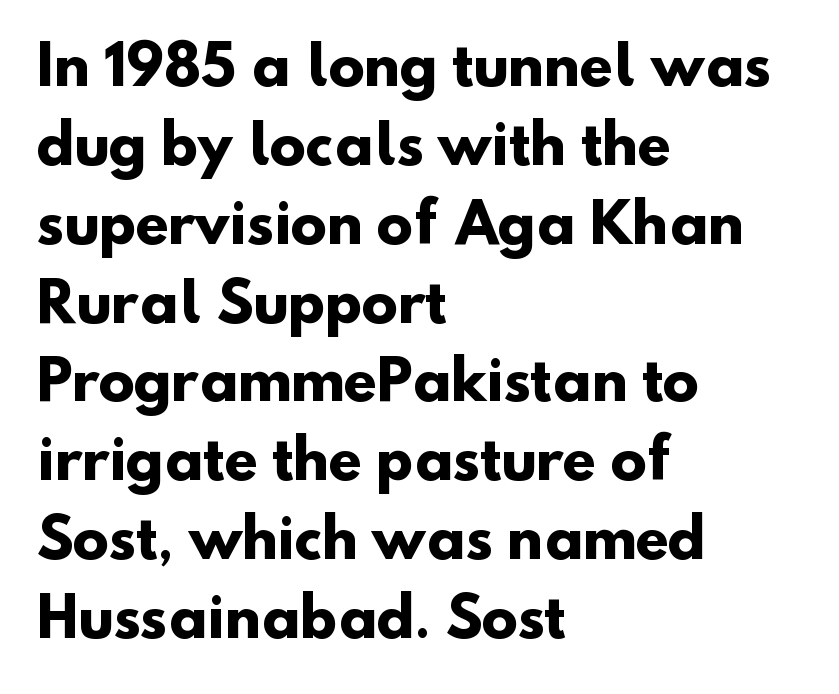
{"serif": "no", "bold": "yes", "weight": "heavy", "width": "normal", "stroke_contrast": "low", "x_height": "small", "monospaced": "no", "underline": "no", "align": "left", "line_spacing": "normal", "line_spacing_ratio": 1.46, "letter_spacing": "normal", "letter_spacing_em": 0.0, "glyph_px": 54}
